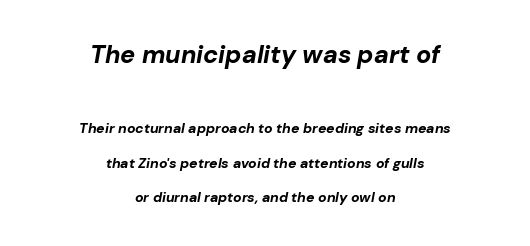
Q: Is the text bold? A: Yes.
Q: Is the text italic (slanted)? A: Yes, it leans right by about 10 degrees.
Q: Is the text underlined? A: No.
Q: How is the paragraph aligned? A: Centered.
Q: Is the spacing between letters normal or unusually wide? A: Normal.
Q: Is the spacing between lines tight, normal or loose? A: Loose.
Q: Which block of text is set in a larger size, the first (top) or the second (bottom)? A: The first (top) one.
